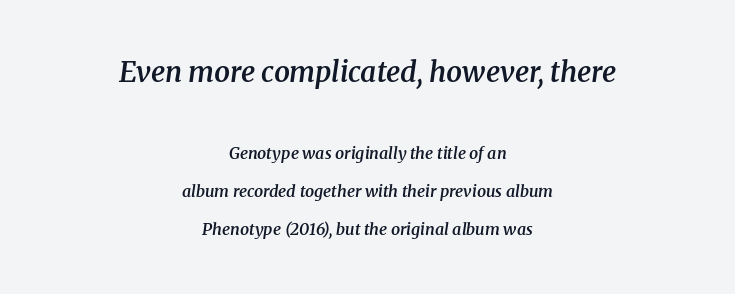
The text block is weighted toward neither margin, spreading evenly from the middle. Here the first block reads like a headline and the second like body copy. The rendering shows small feet on the letterforms — a serif design. Observe the ordinary spacing: letters are neighbours, not strangers. Compared with ordinary roman type, these characters are visibly tilted. Character widths vary here, with narrow letters taking less room than wide ones.
